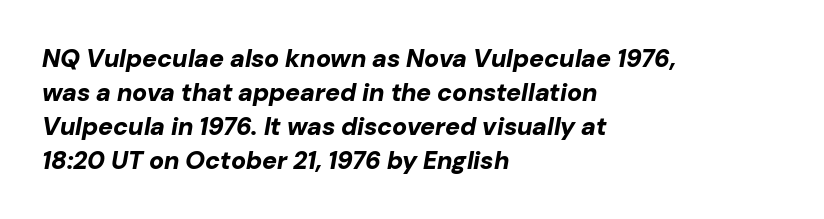
Glyph-to-glyph distance matches everyday printed text. A clean baseline with only descenders dipping below it. This sample keeps an unexceptional amount of space between lines. If you drew a line through each stem, it would be angled. The passage shown is emphatically bold.
